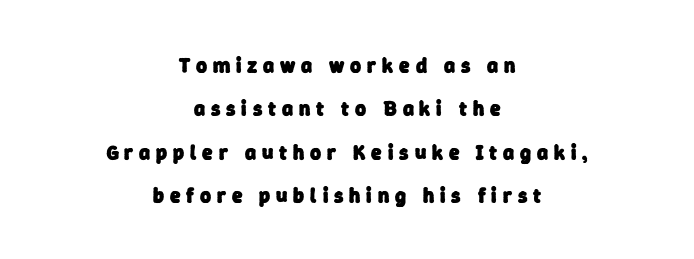
Q: Is the text bold? A: Yes.
Q: Is the text underlined? A: No.
Q: How is the paragraph aligned? A: Centered.
Q: Is the spacing between letters normal or unusually wide? A: Unusually wide.
Q: Is the spacing between lines tight, normal or loose? A: Loose.
